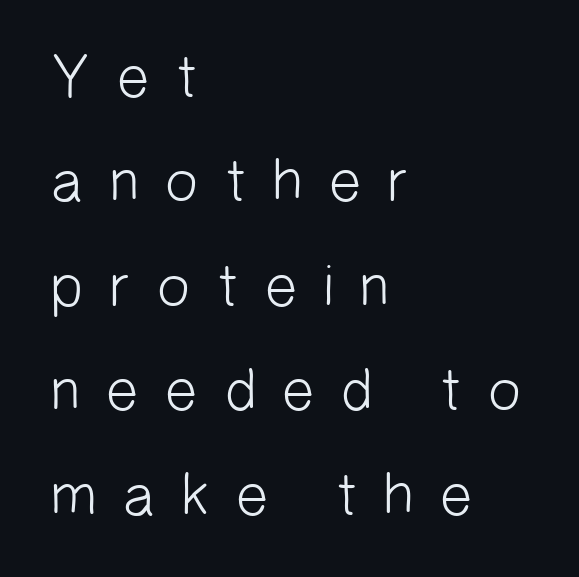
Character widths vary here, with narrow letters taking less room than wide ones. Classification — sans serif. Vertical stems look standard width or narrower in stroke. How are the letters spaced? Widely, with obvious added tracking. The passage is arranged the way most books set body copy — flush left.
